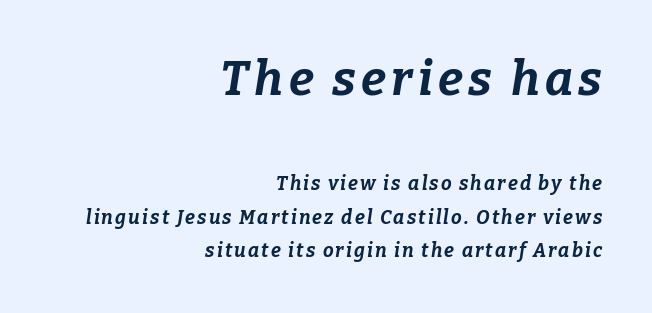
Q: Is the text bold? A: Yes.
Q: Is the text italic (slanted)? A: Yes, it leans right by about 9 degrees.
Q: Is the text underlined? A: No.
Q: How is the paragraph aligned? A: Right-aligned.
Q: Which block of text is set in a larger size, the first (top) or the second (bottom)? A: The first (top) one.
Q: Width (condensed, normal, or wide)? A: Normal.
Q: Stroke contrast? A: Low.
Q: x-height? A: Medium.
Q: Monospaced? A: No.
